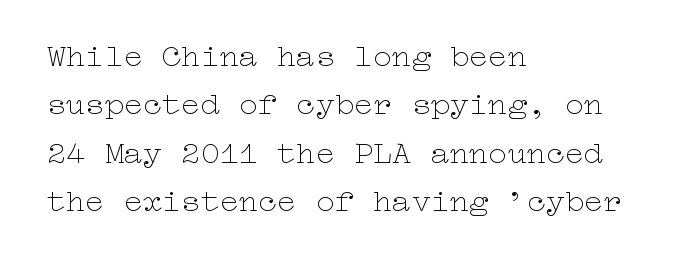
Q: Is the text bold? A: No.
Q: Is the text italic (slanted)? A: No, it is upright.
Q: Is the text underlined? A: No.
Q: How is the paragraph aligned? A: Left-aligned.
Q: Is the spacing between letters normal or unusually wide? A: Normal.
Q: Is the spacing between lines tight, normal or loose? A: Normal.
Q: Width (condensed, normal, or wide)? A: Wide.
Q: Stroke contrast? A: Low.
Q: x-height? A: Medium.
